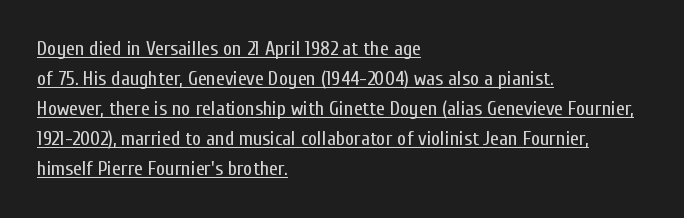
Compared with typical paragraphs, the rows here are spaced about the same. These glyphs show unthickened strokes, regular width or finer. In designer terms, the underline attribute is active on this setting. Teacher's note: observe the even left margin — that is flush-left alignment.
